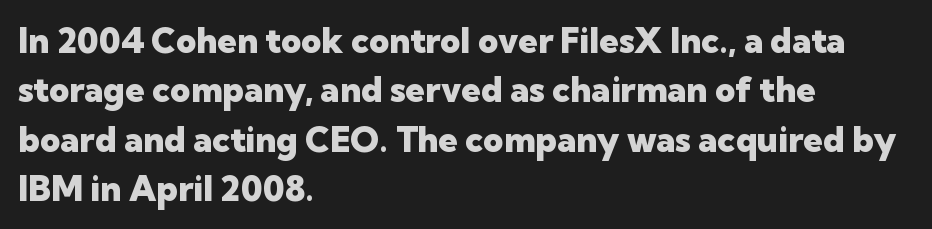
The image shows 35 px heavy sans-serif type, upright; set left-aligned, normal line spacing (1.41x), normal letter spacing, not underlined; low stroke contrast and a medium x-height.
